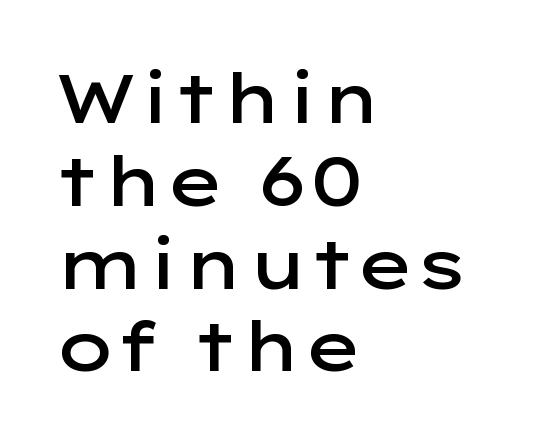
Teacher's note: observe the even left margin — that is flush-left alignment. Designer's note — italics off, roman on. The glyphs have the mass of a demibold cut, below bold. Students, note that the glyphs here touch the page at normal intervals. Here the designer chose a conventional face with non-uniform glyph widths.
